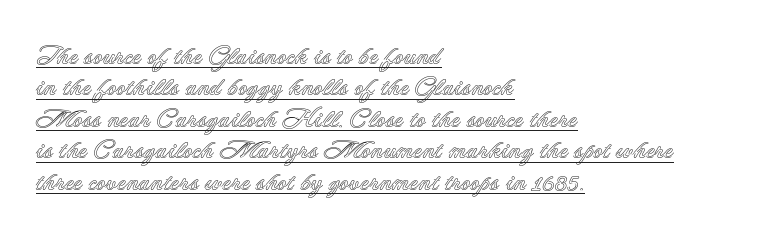
{"underline": "yes", "align": "left", "line_spacing_ratio": 1.21, "letter_spacing": "normal", "letter_spacing_em": 0.0, "glyph_px": 26}
